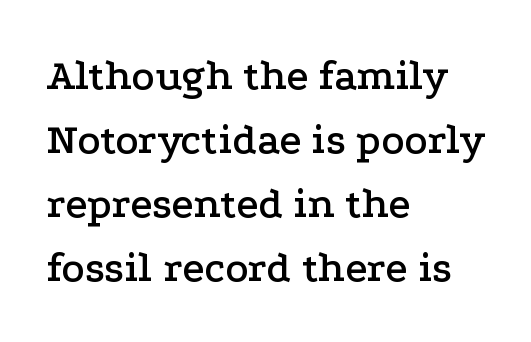
The glyphs in this specimen are seriffed. Regarding leading, the lines here are spaced in the standard way. Is the block centered? No — it sits flush against the left margin. Italic: no, the glyphs are upright roman. Underline: absent. The letters sit at their default tracking, neither squeezed nor spread.
